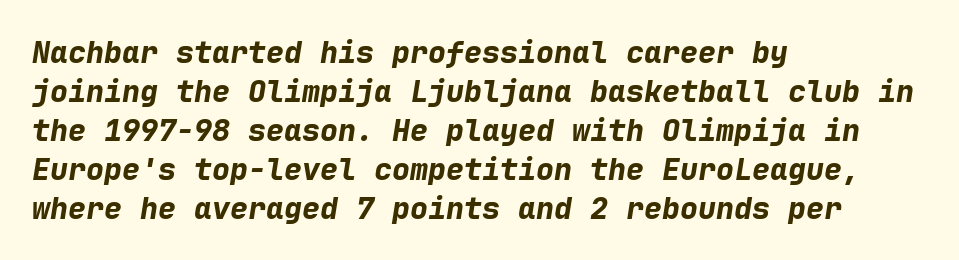
The image shows 30 px bold type, italic (leaning right), monospaced; set left-aligned, normal line spacing (1.3x), normal letter spacing, not underlined; low stroke contrast and a medium x-height.
